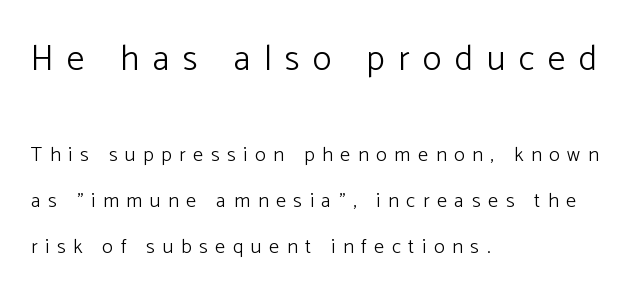
The image shows 35 px light sans-serif type, upright; set left-aligned, loose line spacing (2.3x), unusually wide letter spacing (+0.39 em), not underlined; the first (top) block is 1.75x larger; low stroke contrast and a medium x-height.
